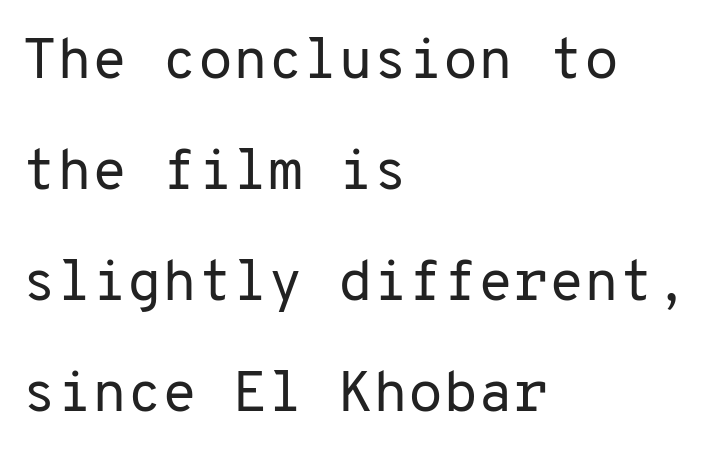
{"serif": "no", "italic": "no", "bold": "no", "weight": "regular", "width": "normal", "stroke_contrast": "low", "x_height": "medium", "monospaced": "yes", "underline": "no", "align": "left", "line_spacing": "loose", "line_spacing_ratio": 1.95, "letter_spacing": "normal", "letter_spacing_em": 0.0, "glyph_px": 57}
